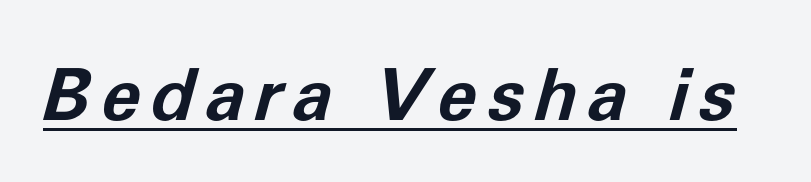
The image shows 72 px bold type, italic (leaning right); set underlined; low stroke contrast and a medium x-height.
